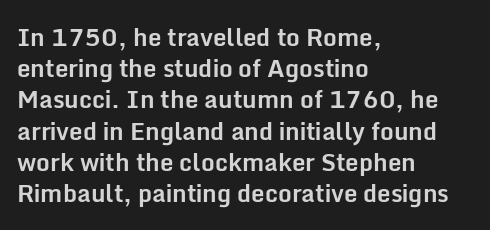
The image shows 24 px bold type, upright; set left-aligned, normal line spacing (1.3x), normal letter spacing, not underlined.
